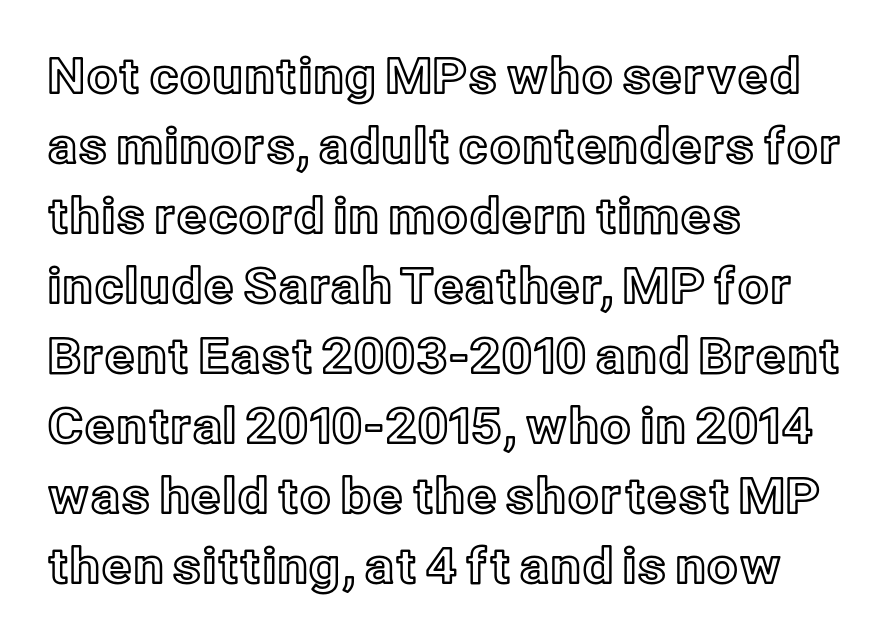
Q: Is the text italic (slanted)? A: No, it is upright.
Q: Is the text underlined? A: No.
Q: How is the paragraph aligned? A: Left-aligned.
Q: Is the spacing between letters normal or unusually wide? A: Normal.
Q: Is the spacing between lines tight, normal or loose? A: Normal.
Q: Width (condensed, normal, or wide)? A: Normal.
Q: x-height? A: Medium.
Q: Monospaced? A: No.
